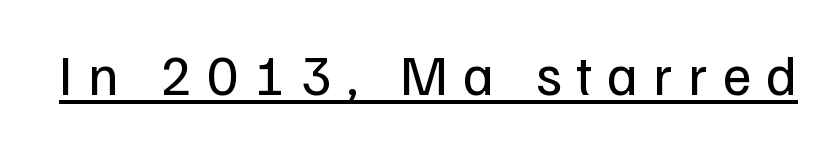
Q: Is the text bold? A: No.
Q: Is the text italic (slanted)? A: No, it is upright.
Q: Is the typeface a serif or a sans-serif typeface? A: Sans-serif.
Q: Is the text underlined? A: Yes.
Q: Is the spacing between letters normal or unusually wide? A: Unusually wide.
Q: Width (condensed, normal, or wide)? A: Normal.
Q: Stroke contrast? A: Low.
Q: x-height? A: Medium.
Q: Monospaced? A: No.
